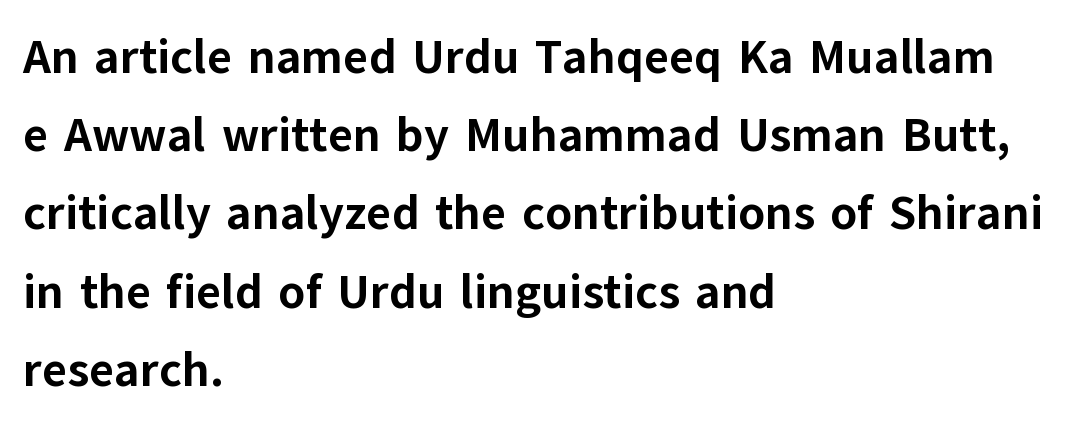
Q: Is the text bold? A: Yes.
Q: Is the text italic (slanted)? A: No, it is upright.
Q: Is the typeface a serif or a sans-serif typeface? A: Sans-serif.
Q: Is the text underlined? A: No.
Q: How is the paragraph aligned? A: Left-aligned.
Q: Is the spacing between letters normal or unusually wide? A: Normal.
Q: Is the spacing between lines tight, normal or loose? A: Normal.
Q: Width (condensed, normal, or wide)? A: Normal.
Q: Stroke contrast? A: Low.
Q: x-height? A: Medium.
Q: Monospaced? A: No.
